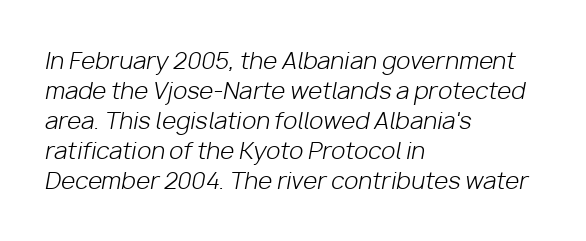
Slanted lettering throughout. The string is rendered with underlining switched off. Tracking here is standard; glyphs follow each other at the usual distance. The typesetting does not lean heavy: it is not bold.
